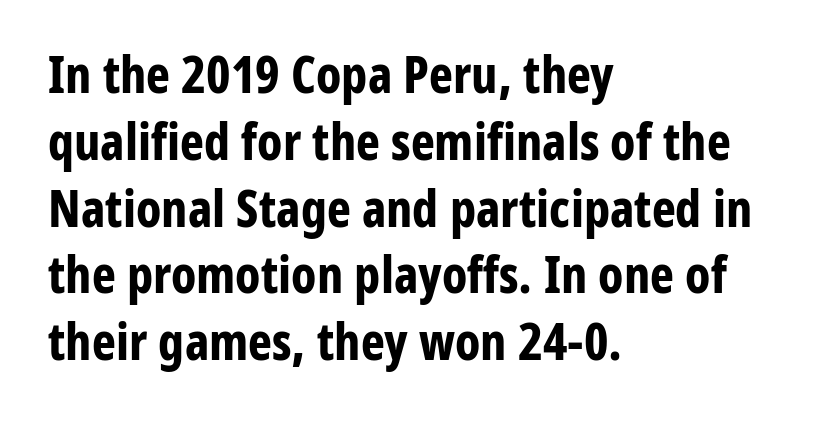
The image shows 51 px bold, condensed sans-serif type, upright; set left-aligned, normal line spacing (1.31x), normal letter spacing, not underlined; low stroke contrast and a medium x-height.
